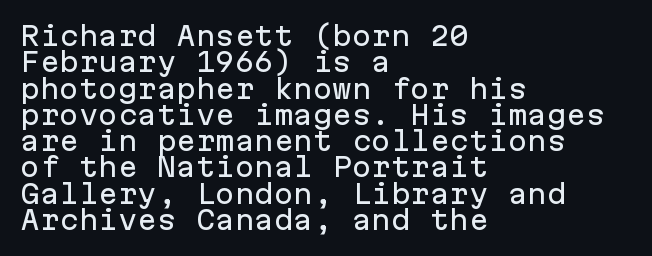
The image shows 26 px text type, upright; set left-aligned, tight line spacing (1.01x), normal letter spacing, not underlined.
